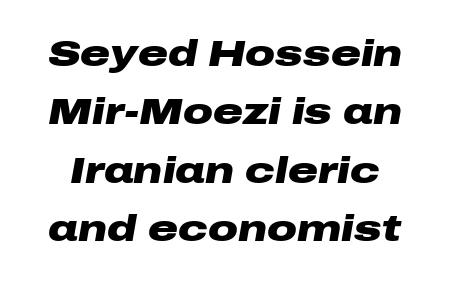
The image shows 37 px heavy, wide type, italic (leaning right); set normal line spacing (1.58x), normal letter spacing, not underlined; low stroke contrast and a medium x-height.
